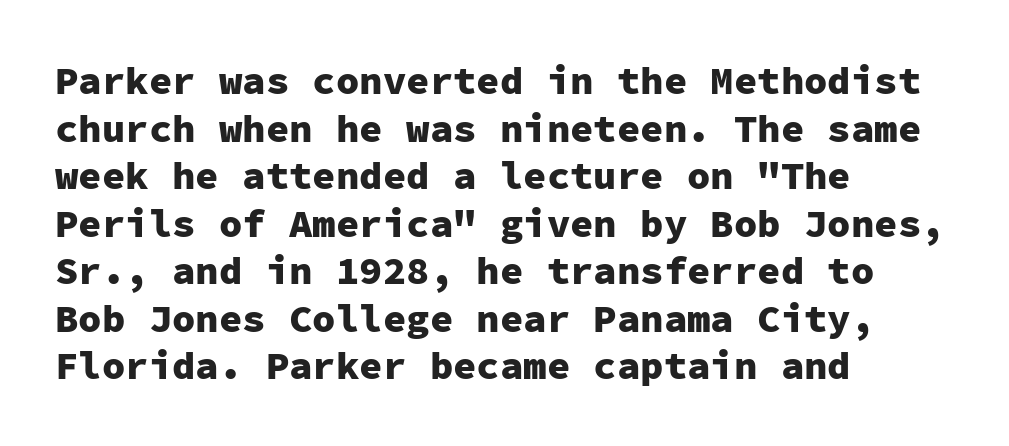
Q: Is the text bold? A: Yes.
Q: Is the text italic (slanted)? A: No, it is upright.
Q: Is the typeface a serif or a sans-serif typeface? A: Sans-serif.
Q: Is the text underlined? A: No.
Q: How is the paragraph aligned? A: Left-aligned.
Q: Is the spacing between letters normal or unusually wide? A: Normal.
Q: Width (condensed, normal, or wide)? A: Normal.
Q: Stroke contrast? A: Low.
Q: x-height? A: Medium.
Q: Monospaced? A: Yes.
